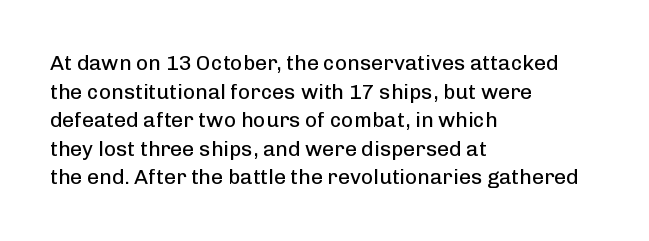
Line beginnings align vertically; line endings do not. Whoever set this chose a conventional vertical rhythm. Stroke mass is kept to a normal reading level or below. Nobody touched the tracking dial on this one.
